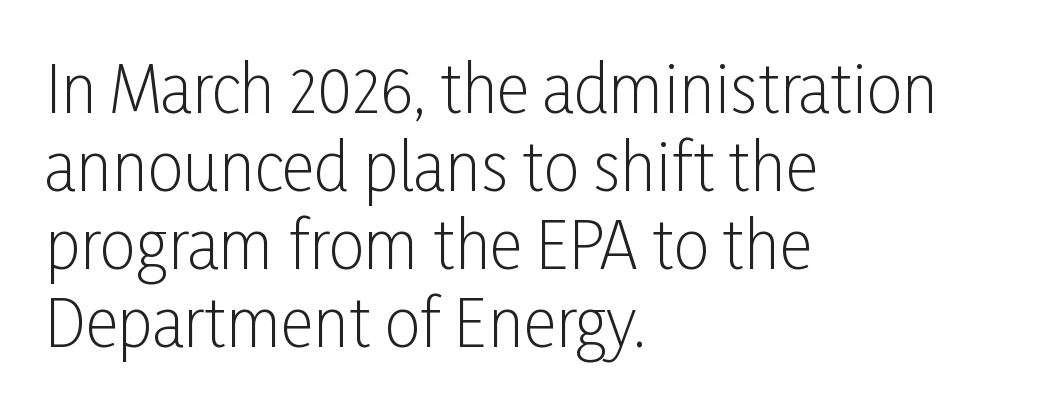
Looks like regular typesetting: each glyph gets only the width it needs. The text was rendered using a sans face with plain stroke endings. On a weight scale, this lands at 450 or below. Left-aligned paragraph, ragged on the right.
